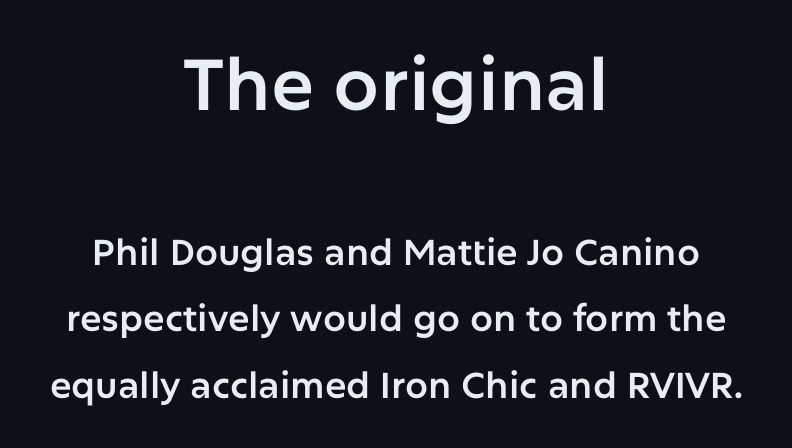
Q: Is the text italic (slanted)? A: No, it is upright.
Q: Is the typeface a serif or a sans-serif typeface? A: Sans-serif.
Q: Is the text underlined? A: No.
Q: How is the paragraph aligned? A: Centered.
Q: Is the spacing between letters normal or unusually wide? A: Normal.
Q: Which block of text is set in a larger size, the first (top) or the second (bottom)? A: The first (top) one.
Q: Width (condensed, normal, or wide)? A: Normal.
Q: Stroke contrast? A: Low.
Q: x-height? A: Medium.
Q: Monospaced? A: No.
